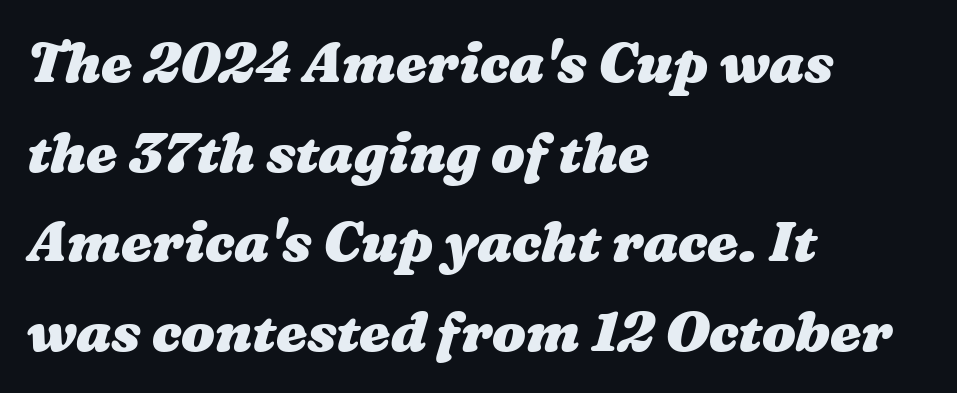
{"bold": "yes", "weight": "heavy", "width": "wide", "stroke_contrast": "medium", "x_height": "medium", "monospaced": "no", "underline": "no", "align": "left", "line_spacing": "normal", "line_spacing_ratio": 1.6, "letter_spacing": "normal", "letter_spacing_em": 0.0, "glyph_px": 56}
